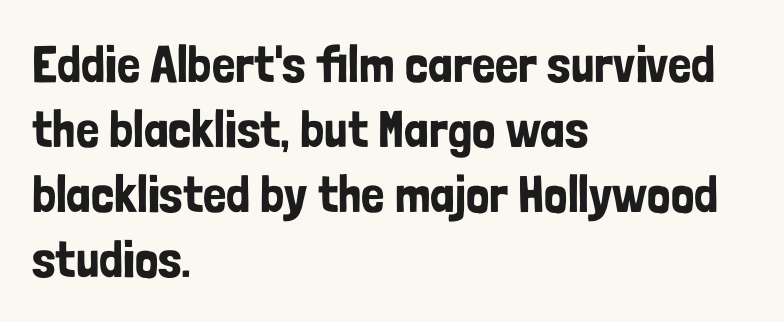
Q: Is the text italic (slanted)? A: No, it is upright.
Q: Is the typeface a serif or a sans-serif typeface? A: Sans-serif.
Q: Is the text underlined? A: No.
Q: How is the paragraph aligned? A: Left-aligned.
Q: Is the spacing between letters normal or unusually wide? A: Normal.
Q: Is the spacing between lines tight, normal or loose? A: Normal.
Q: Width (condensed, normal, or wide)? A: Condensed.
Q: Stroke contrast? A: Low.
Q: x-height? A: Medium.
Q: Monospaced? A: No.
